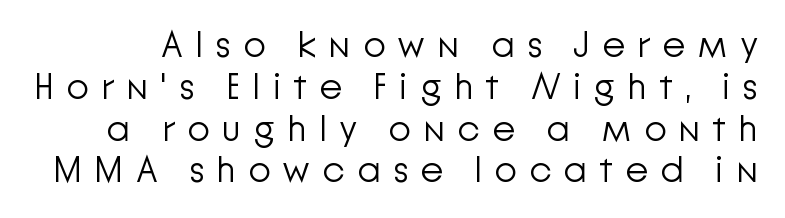
Vertical stems look standard width or narrower in stroke. You could not count columns in this text — the font is proportionally spaced. This rendering widens character spacing well past its baseline value. Each row of text sits above clean, open space.
